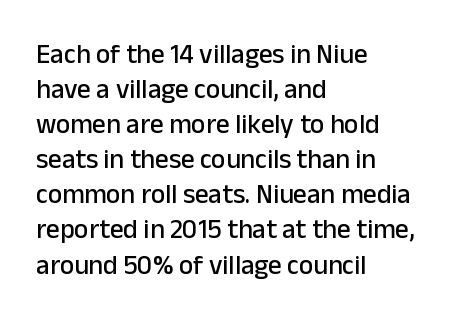
In CSS terms this would be text-align: left. Does the lettering tilt? It doesn't — this is upright. The strip under each line holds only bare page. Each word holds together tightly as a unit, with standard inter-letter gaps. These lines sit exactly where default settings would place them.
